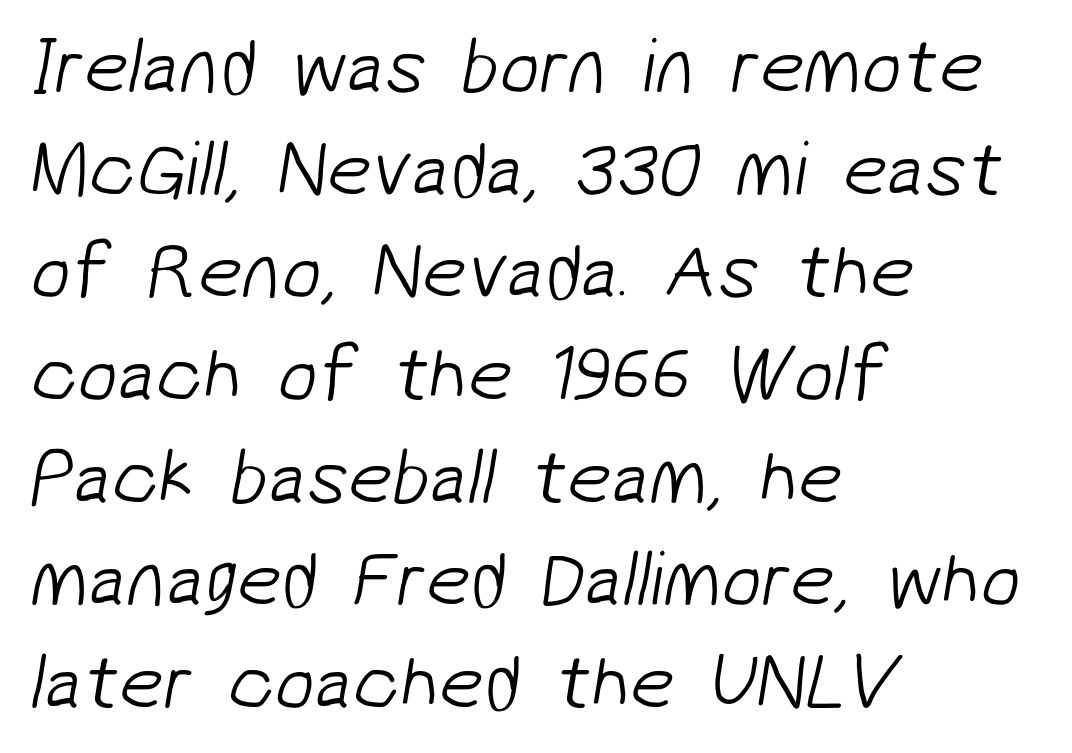
Q: Is the text bold? A: No.
Q: Is the typeface a serif or a sans-serif typeface? A: Sans-serif.
Q: Is the text underlined? A: No.
Q: How is the paragraph aligned? A: Left-aligned.
Q: Is the spacing between letters normal or unusually wide? A: Normal.
Q: Is the spacing between lines tight, normal or loose? A: Normal.
Q: Width (condensed, normal, or wide)? A: Normal.
Q: Stroke contrast? A: Low.
Q: x-height? A: Medium.
Q: Monospaced? A: No.
